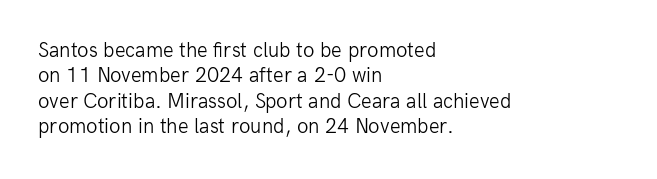
A bare baseline throughout the passage. Line beginnings align vertically; line endings do not. This sample uses plain, unmodified letter spacing. Posture: straight, roman, zero tilt. Is this a heavy cut? Hardly; it is regular or lighter.
